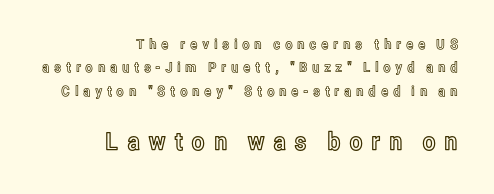
{"italic": "no", "underline": "no", "align": "right", "line_spacing": "normal", "line_spacing_ratio": 1.67, "letter_spacing": "wide", "letter_spacing_em": 0.31, "larger_block": "second", "size_ratio": 1.79, "glyph_px": 25}
